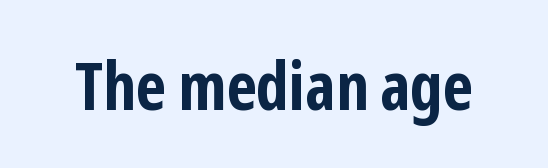
Between one letter and the next there's only the usual sliver of space. These lines were composed using upright roman letters. A full-strength bold gives these letters their thick strokes. Observe the absence of serifs on each vertical stroke in this sample. The glyphs are unaccompanied by any horizontal stroke below them.
